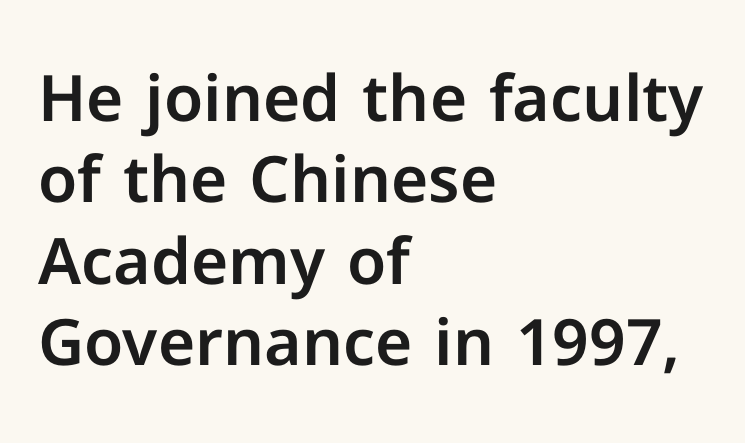
{"serif": "no", "italic": "no", "width": "normal", "stroke_contrast": "low", "x_height": "medium", "monospaced": "no", "underline": "no", "align": "left", "line_spacing": "normal", "line_spacing_ratio": 1.27, "letter_spacing": "normal", "letter_spacing_em": 0.0, "glyph_px": 64}
